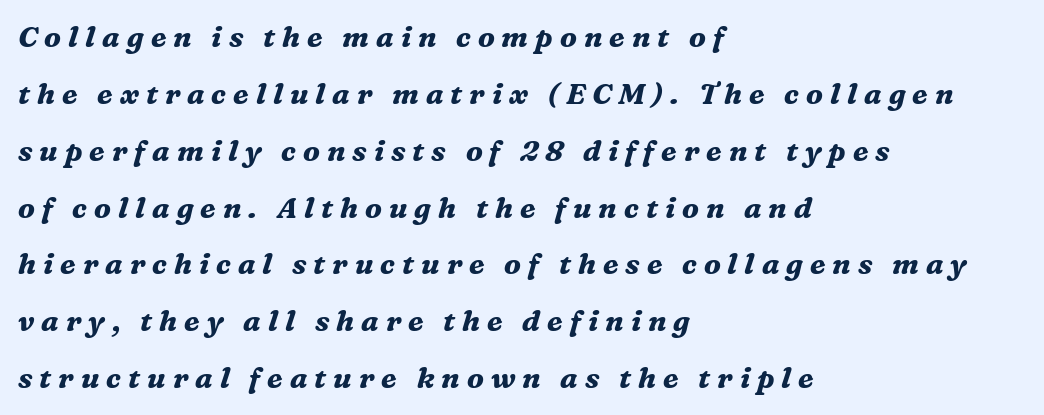
The image shows 29 px bold serif type, italic (leaning right); set left-aligned, loose line spacing (1.96x), unusually wide letter spacing (+0.24 em), not underlined; medium stroke contrast and a medium x-height.
